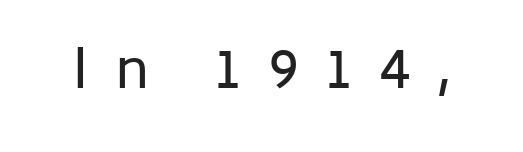
Q: Is the text bold? A: No.
Q: Is the text italic (slanted)? A: No, it is upright.
Q: Is the typeface a serif or a sans-serif typeface? A: Sans-serif.
Q: Is the text underlined? A: No.
Q: Is the spacing between letters normal or unusually wide? A: Unusually wide.
Q: Width (condensed, normal, or wide)? A: Normal.
Q: Stroke contrast? A: Low.
Q: x-height? A: Medium.
Q: Monospaced? A: No.
